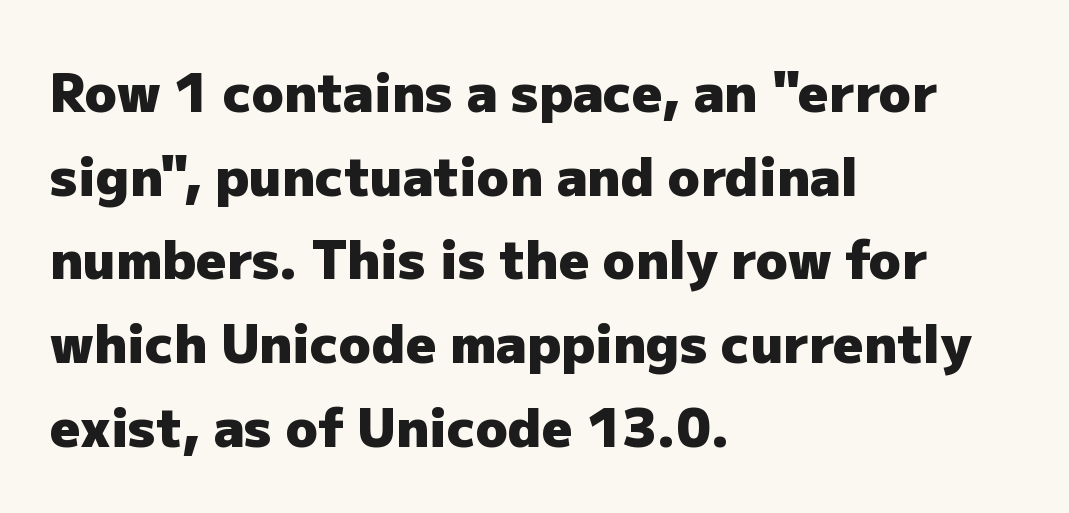
The image shows 53 px heavy sans-serif type, upright; set left-aligned, normal line spacing (1.58x), normal letter spacing, not underlined; low stroke contrast and a medium x-height.
